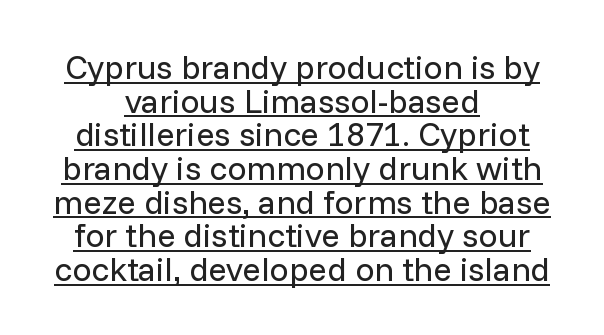
The image shows 34 px regular-weight sans-serif type, upright; set centered, tight line spacing (0.99x), normal letter spacing, underlined; low stroke contrast and a medium x-height.
